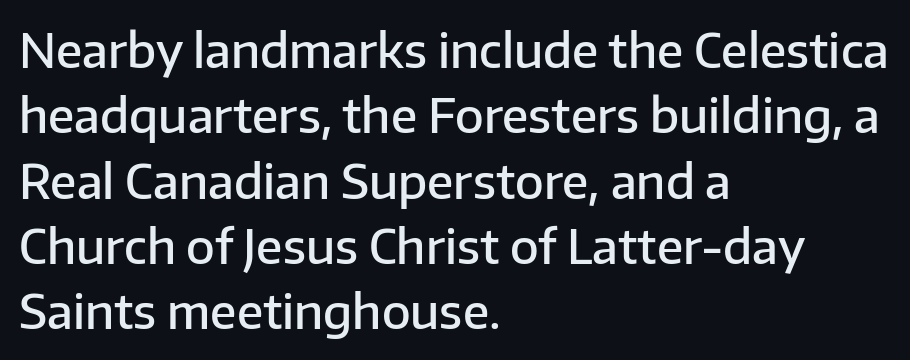
The image shows 47 px semibold sans-serif type, upright; set left-aligned, normal line spacing (1.39x), normal letter spacing, not underlined; low stroke contrast and a medium x-height.
